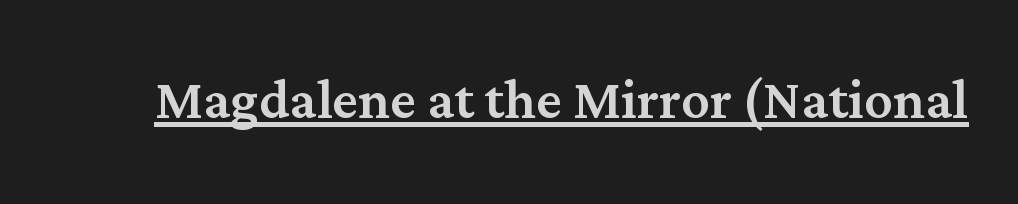
Q: Is the text italic (slanted)? A: No, it is upright.
Q: Is the typeface a serif or a sans-serif typeface? A: Serif.
Q: Is the text underlined? A: Yes.
Q: Is the spacing between letters normal or unusually wide? A: Normal.
Q: Width (condensed, normal, or wide)? A: Normal.
Q: Stroke contrast? A: Medium.
Q: x-height? A: Medium.
Q: Monospaced? A: No.
